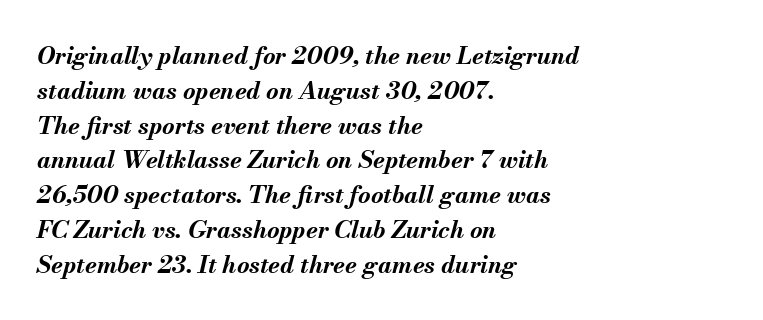
{"italic": "yes", "lean": "right", "slant_degrees": 13, "bold": "yes", "underline": "no", "align": "left", "line_spacing": "normal", "line_spacing_ratio": 1.45, "letter_spacing": "normal", "letter_spacing_em": 0.0, "glyph_px": 24}
